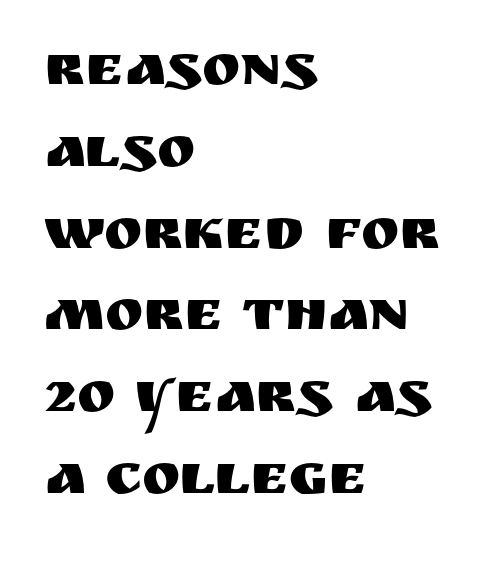
{"serif": "no", "italic": "no", "width": "normal", "stroke_contrast": "medium", "x_height": "large", "monospaced": "no", "underline": "no", "align": "left", "line_spacing": "normal", "line_spacing_ratio": 1.41, "letter_spacing": "normal", "letter_spacing_em": 0.0, "glyph_px": 58}
